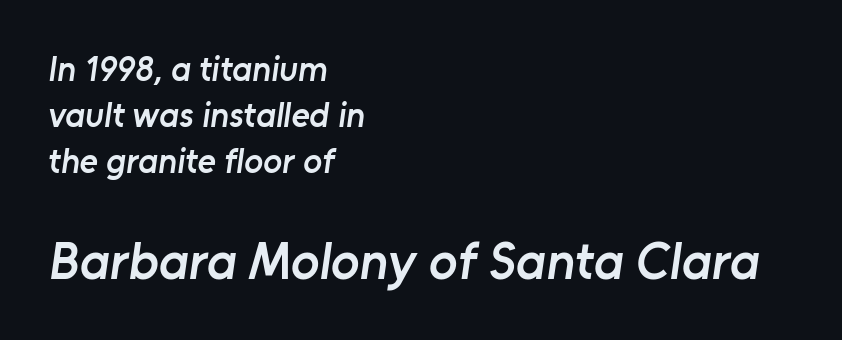
This sample uses a sans-serif face. The sample has been set in demibold, a notch under bold. Tracking value appears to be zero — textbook default spacing. Size contrast runs from small at the top to large at the bottom. Underlining? Definitely not there.
